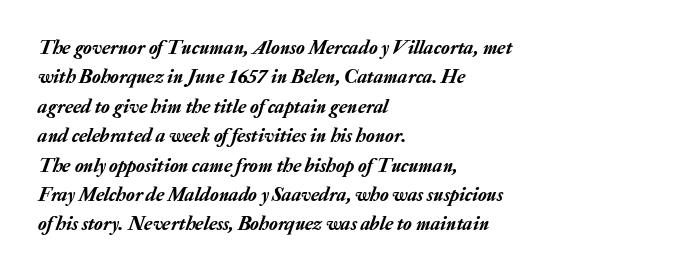
Q: Is the text italic (slanted)? A: Yes, it leans right by about 20 degrees.
Q: Is the text underlined? A: No.
Q: How is the paragraph aligned? A: Left-aligned.
Q: Is the spacing between letters normal or unusually wide? A: Normal.
Q: Is the spacing between lines tight, normal or loose? A: Normal.
